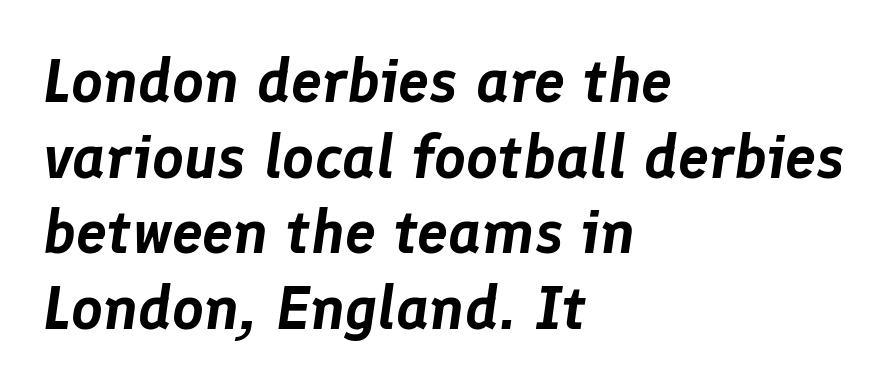
The image shows 62 px text type, italic (leaning right); set left-aligned, line spacing 1.22x, normal letter spacing, not underlined; low stroke contrast and a medium x-height.
